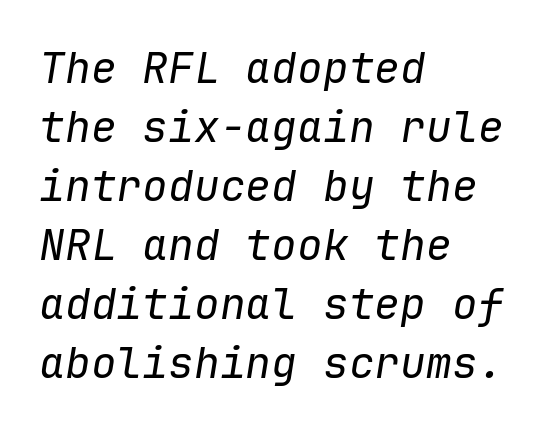
The letters march in equal steps, a hallmark of fixed-pitch type. Yep, that's italic — everything's leaning. Letters have the restrained weight of plain body copy at most. Students, note that the glyphs here touch the page at normal intervals.
